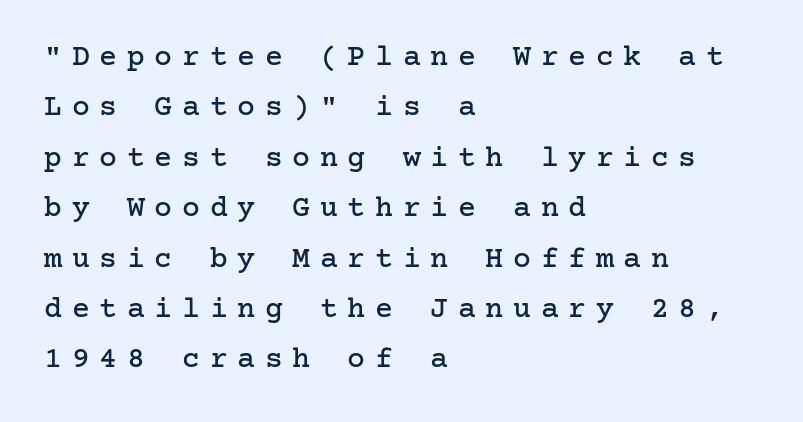
The image shows 30 px serif type, upright; set left-aligned, normal line spacing (1.68x), unusually wide letter spacing (+0.32 em), not underlined; low stroke contrast and a medium x-height.
